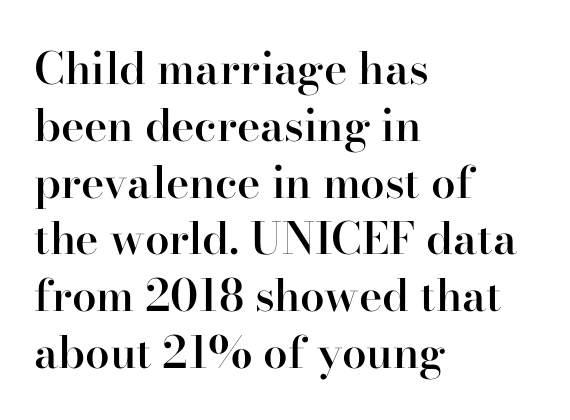
The image shows 44 px semibold serif type, upright; set left-aligned, normal line spacing (1.29x), normal letter spacing, not underlined; high stroke contrast and a small x-height.
